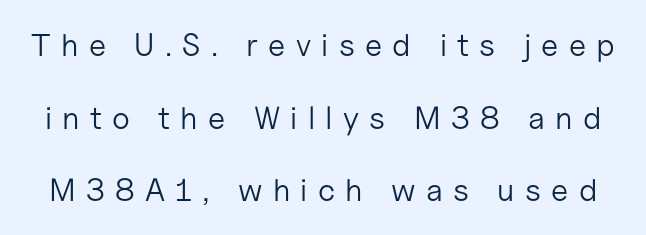
The image shows 32 px light sans-serif type, upright; set loose line spacing (2.27x), unusually wide letter spacing (+0.32 em), not underlined; low stroke contrast and a medium x-height.
